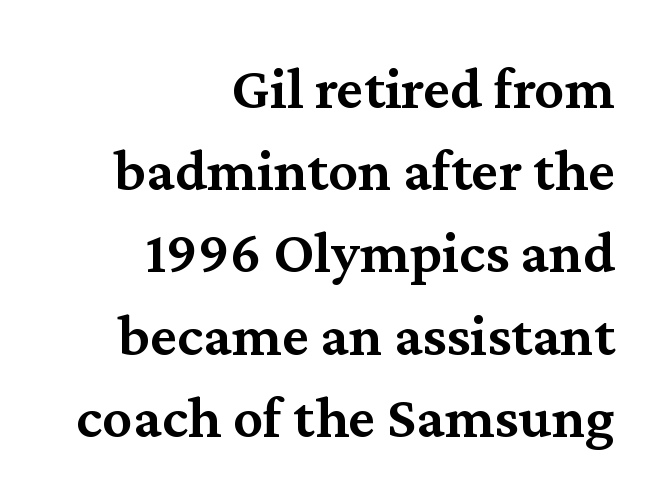
The font is running at a semibold setting, under full bold. The space beneath each line is pristine and unruled. What kind of face is this? One with serifs. The passage is arranged like a letterhead date or caption credit — flush right. Words appear dense and cohesive because spacing is normal. Does the lettering tilt? It doesn't — this is upright.
